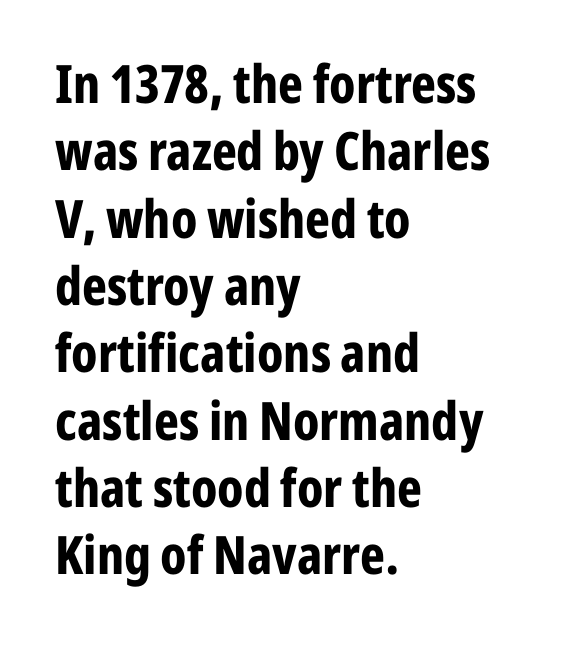
Q: Is the text bold? A: Yes.
Q: Is the text italic (slanted)? A: No, it is upright.
Q: Is the typeface a serif or a sans-serif typeface? A: Sans-serif.
Q: Is the text underlined? A: No.
Q: How is the paragraph aligned? A: Left-aligned.
Q: Is the spacing between letters normal or unusually wide? A: Normal.
Q: Is the spacing between lines tight, normal or loose? A: Normal.
Q: Width (condensed, normal, or wide)? A: Condensed.
Q: Stroke contrast? A: Low.
Q: x-height? A: Medium.
Q: Monospaced? A: No.
